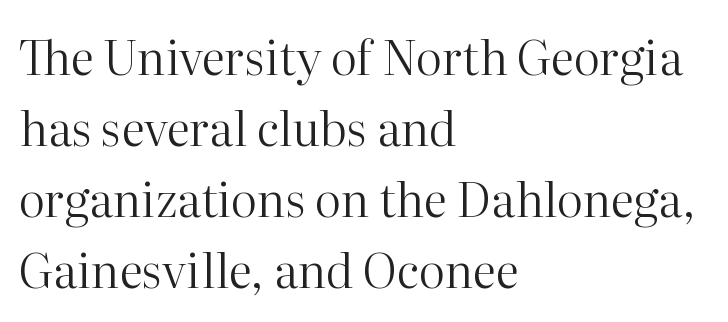
Q: Is the text bold? A: No.
Q: Is the text italic (slanted)? A: No, it is upright.
Q: Is the typeface a serif or a sans-serif typeface? A: Serif.
Q: Is the text underlined? A: No.
Q: How is the paragraph aligned? A: Left-aligned.
Q: Is the spacing between letters normal or unusually wide? A: Normal.
Q: Is the spacing between lines tight, normal or loose? A: Normal.
Q: Width (condensed, normal, or wide)? A: Normal.
Q: Stroke contrast? A: High.
Q: x-height? A: Medium.
Q: Monospaced? A: No.
